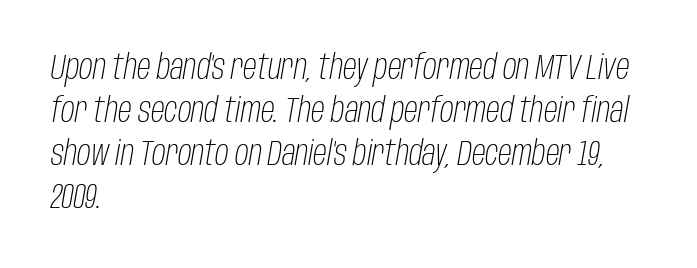
In terms of posture, this sample is oblique. This block has exactly the height ordinary leading produces. The typesetter chose a ragged-right arrangement here. The passage shown is typed in a proportional face where columns would drift. Descenders hang freely into open space.
